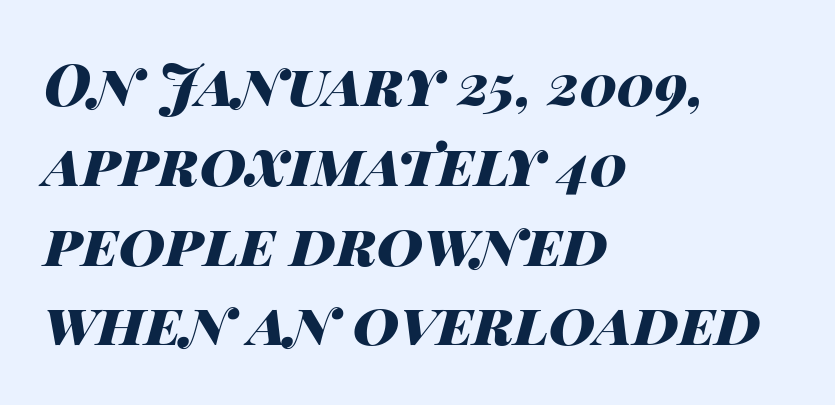
Weight: bold. The rendering applies a slant to the glyphs. Any mark beneath the type? The region is blank. The horizontal fit of the characters is conventional and even.
